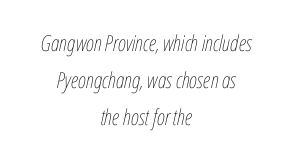
The image shows 22 px text type, italic (leaning right); set centered, normal line spacing (1.69x), normal letter spacing, not underlined.
